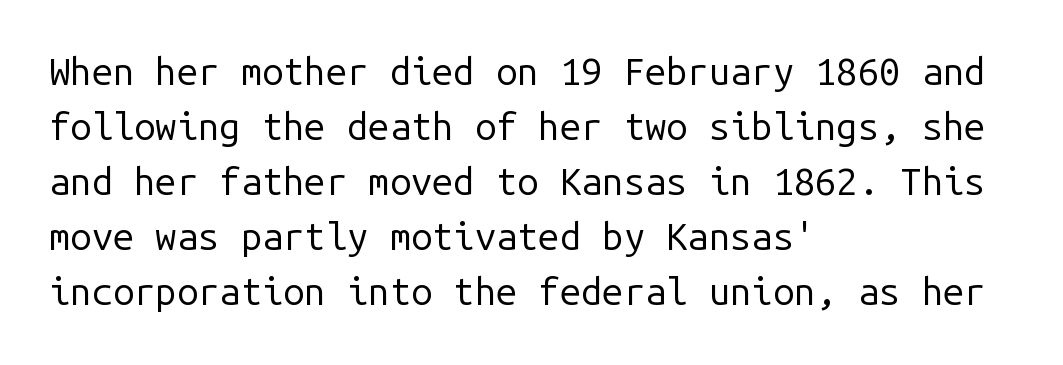
Glance below the letters and you will spot only blank space. Does the leading feel generous? No, just average. The passage shown is not bold in any degree. The lettering stays uniformly vertical, giving the passage a roman look.
